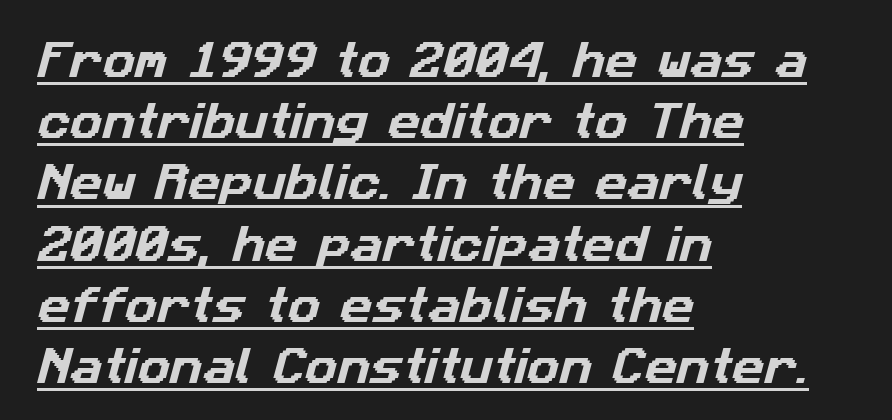
Q: Is the typeface a serif or a sans-serif typeface? A: Sans-serif.
Q: Is the text underlined? A: Yes.
Q: How is the paragraph aligned? A: Left-aligned.
Q: Is the spacing between letters normal or unusually wide? A: Normal.
Q: Is the spacing between lines tight, normal or loose? A: Normal.
Q: Width (condensed, normal, or wide)? A: Normal.
Q: Stroke contrast? A: Low.
Q: x-height? A: Medium.
Q: Monospaced? A: No.
